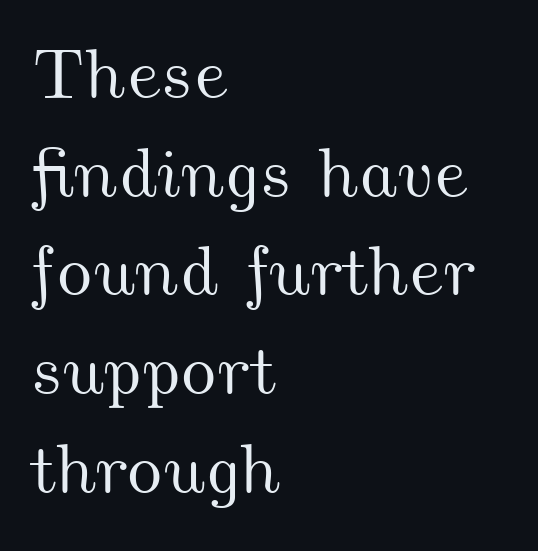
Q: Is the text underlined? A: No.
Q: How is the paragraph aligned? A: Left-aligned.
Q: Is the spacing between letters normal or unusually wide? A: Normal.
Q: Is the spacing between lines tight, normal or loose? A: Normal.
Q: Width (condensed, normal, or wide)? A: Wide.
Q: Stroke contrast? A: Medium.
Q: x-height? A: Small.
Q: Monospaced? A: No.
